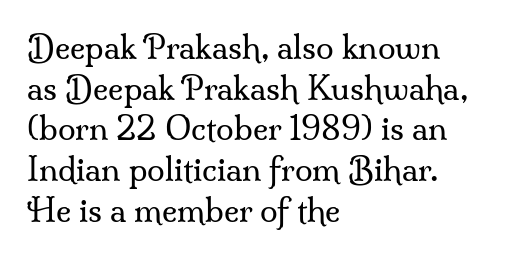
Only glyphs here, with clear space below each row. Is this a sans? No — the strokes have serifs. The axis of the letterforms is exactly vertical. Caption: multi-line text, flush left, ragged right. The font sits on the lighter half of the weight spectrum, regular included. The passage shown is typed in a proportional face where columns would drift.
